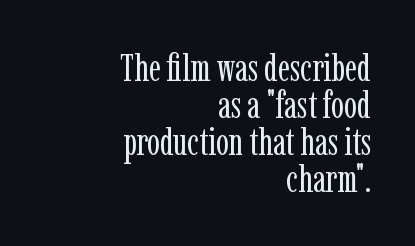
The font's upright variant was chosen for this text. The type family on display is of the serif kind. Glance below the letters and you will spot only blank space. The lines are packed closely together with very little leading. Looks like regular typesetting: each glyph gets only the width it needs.
